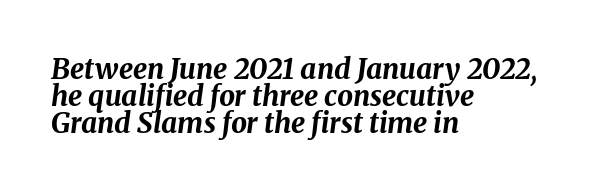
You'd pick this weight for a headline — it's a proper bold. These lines stack with their left ends in a neat column. The letters are slanted; this is an italic face. The lines are packed closely together with very little leading. No extra tracking has been applied to these lines. This sample has the flowing, uneven cadence of proportional lettering.
